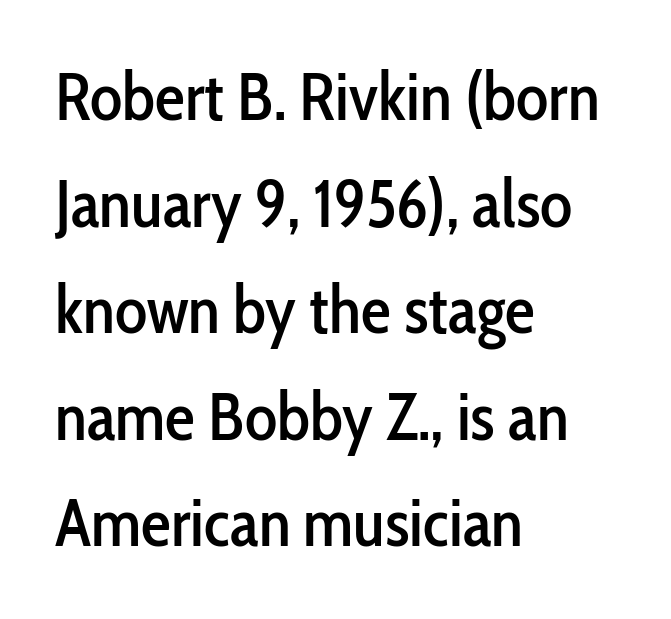
The image shows 67 px condensed sans-serif type, upright; set left-aligned, normal line spacing (1.59x), normal letter spacing, not underlined; low stroke contrast and a medium x-height.
